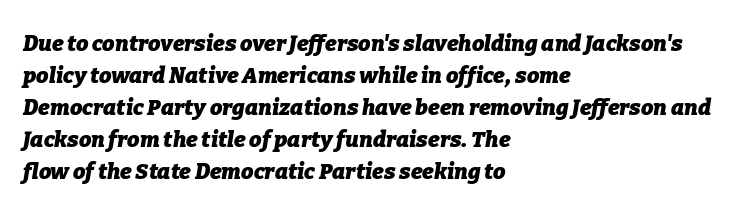
The glyphs have the mass of a bold cut. The lines are quadded left. Here the glyphs are tracked normally, forming tight word shapes. Quick note: interline space is typical.
